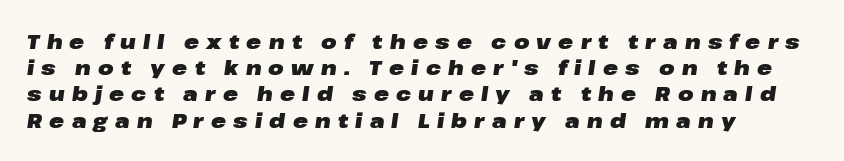
A typesetter would mark this as italic. The letterforms stand isolated, each surrounded by extra space. Compared with a centered layout, this one pins lines to the left instead. The string is rendered with underlining switched off. Caption: bold face, heavy strokes.
